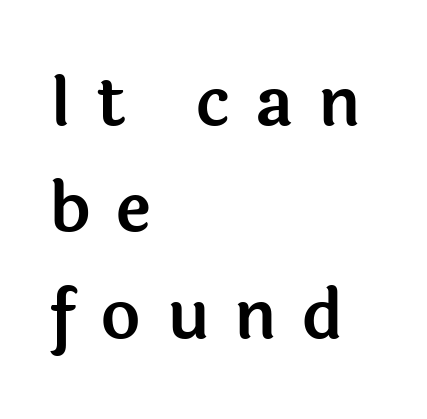
Q: Is the text italic (slanted)? A: No, it is upright.
Q: Is the typeface a serif or a sans-serif typeface? A: Sans-serif.
Q: Is the text underlined? A: No.
Q: How is the paragraph aligned? A: Left-aligned.
Q: Is the spacing between letters normal or unusually wide? A: Unusually wide.
Q: Is the spacing between lines tight, normal or loose? A: Normal.
Q: Width (condensed, normal, or wide)? A: Normal.
Q: x-height? A: Medium.
Q: Monospaced? A: No.
